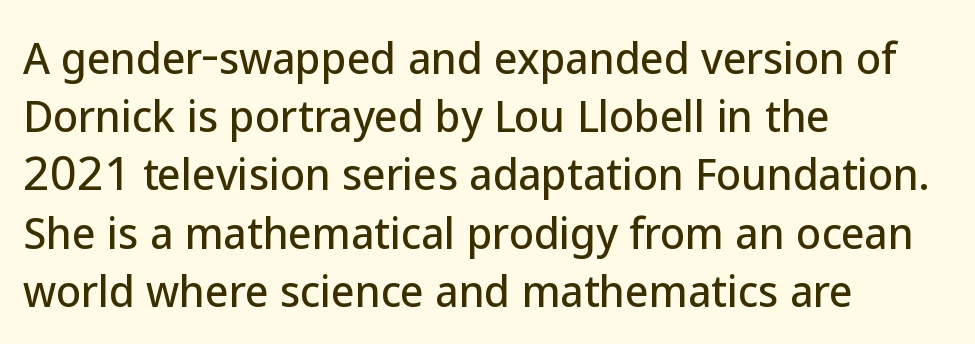
{"serif": "no", "italic": "no", "width": "normal", "stroke_contrast": "low", "x_height": "medium", "monospaced": "no", "underline": "no", "align": "left", "line_spacing": "normal", "line_spacing_ratio": 1.42, "letter_spacing": "normal", "letter_spacing_em": 0.0, "glyph_px": 41}
